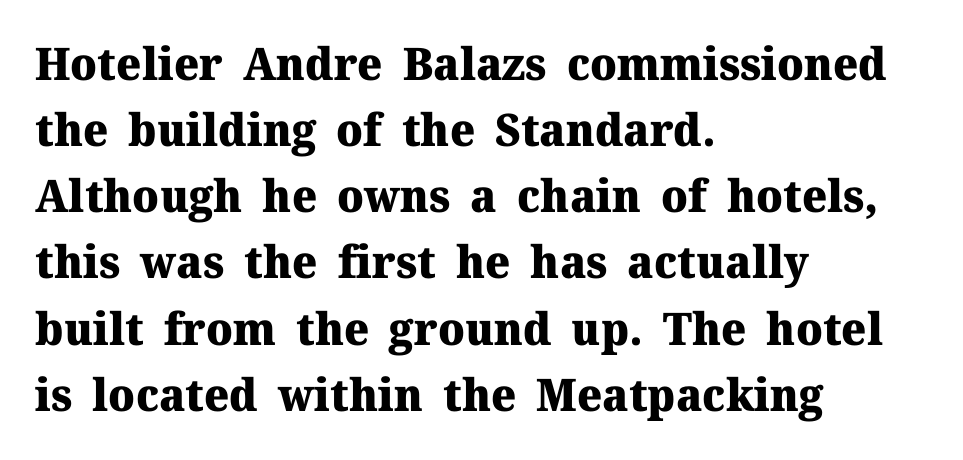
The image shows 45 px heavy serif type, upright; set left-aligned, normal line spacing (1.47x), normal letter spacing, not underlined; medium stroke contrast and a medium x-height.
